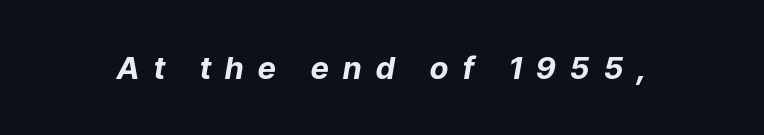
Q: Is the text bold? A: Yes.
Q: Is the text italic (slanted)? A: Yes, it leans right by about 9 degrees.
Q: Is the text underlined? A: No.
Q: Is the spacing between letters normal or unusually wide? A: Unusually wide.
Q: Width (condensed, normal, or wide)? A: Normal.
Q: Stroke contrast? A: Low.
Q: x-height? A: Medium.
Q: Monospaced? A: No.
